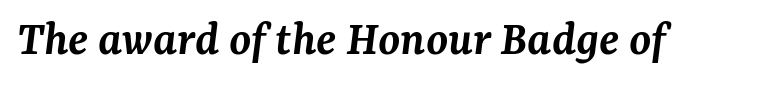
Q: Is the text bold? A: Semi-bold.
Q: Is the text italic (slanted)? A: Yes, it leans right by about 7 degrees.
Q: Is the typeface a serif or a sans-serif typeface? A: Serif.
Q: Is the text underlined? A: No.
Q: Is the spacing between letters normal or unusually wide? A: Normal.
Q: Width (condensed, normal, or wide)? A: Normal.
Q: Stroke contrast? A: Medium.
Q: x-height? A: Medium.
Q: Monospaced? A: No.
